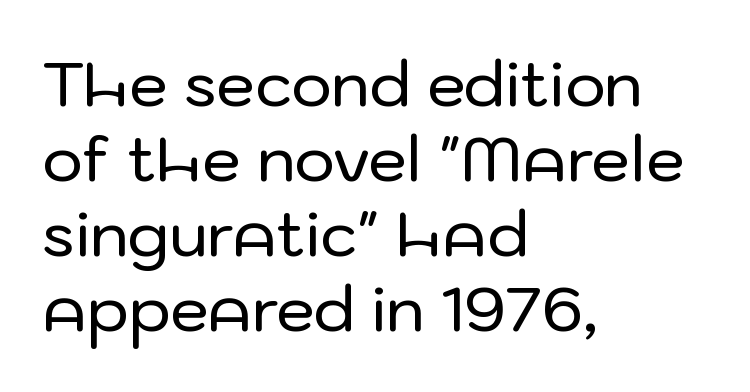
Q: Is the text italic (slanted)? A: No, it is upright.
Q: Is the typeface a serif or a sans-serif typeface? A: Sans-serif.
Q: Is the text underlined? A: No.
Q: How is the paragraph aligned? A: Left-aligned.
Q: Is the spacing between letters normal or unusually wide? A: Normal.
Q: Width (condensed, normal, or wide)? A: Normal.
Q: Stroke contrast? A: Low.
Q: x-height? A: Medium.
Q: Monospaced? A: No.
